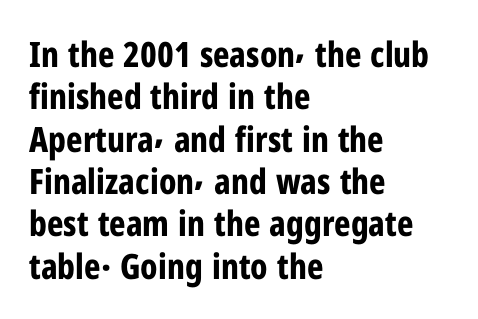
Does the type have serifs? No, each stem ends abruptly. The horizontal fit of the characters is conventional and even. Every character sits straight up, as roman type does. Each letter keeps its own natural width here, so spacing adapts to shape.
